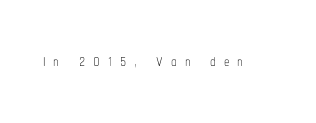
Q: Is the text bold? A: No.
Q: Is the text italic (slanted)? A: No, it is upright.
Q: Is the text underlined? A: No.
Q: Is the spacing between letters normal or unusually wide? A: Unusually wide.
